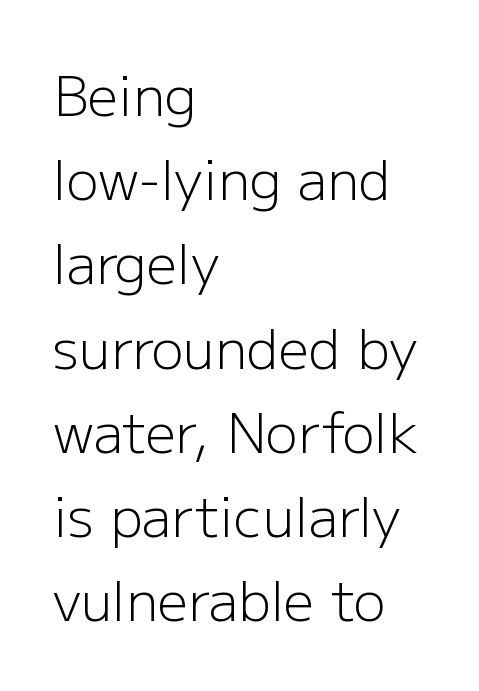
The image shows 54 px light sans-serif type, upright; set left-aligned, normal line spacing (1.56x), normal letter spacing, not underlined; low stroke contrast and a medium x-height.
